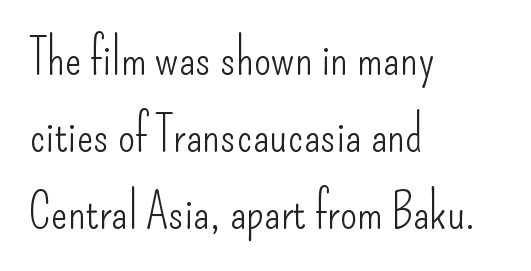
Q: Is the text bold? A: No.
Q: Is the text italic (slanted)? A: No, it is upright.
Q: Is the typeface a serif or a sans-serif typeface? A: Sans-serif.
Q: Is the text underlined? A: No.
Q: How is the paragraph aligned? A: Left-aligned.
Q: Is the spacing between letters normal or unusually wide? A: Normal.
Q: Is the spacing between lines tight, normal or loose? A: Normal.
Q: Width (condensed, normal, or wide)? A: Condensed.
Q: Stroke contrast? A: Low.
Q: x-height? A: Small.
Q: Monospaced? A: No.
